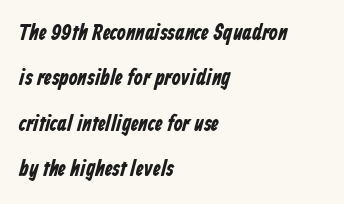
The image shows 23 px bold type; set left-aligned, loose line spacing (1.97x), normal letter spacing, not underlined.
